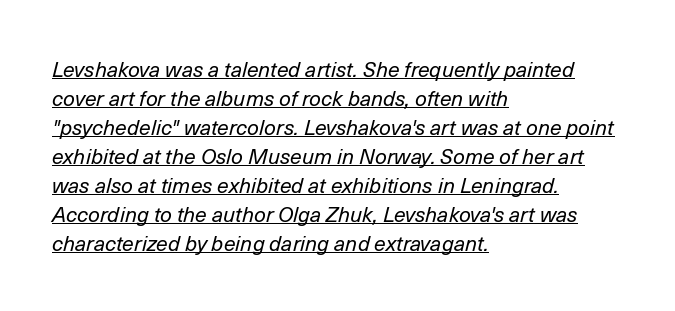
{"italic": "yes", "lean": "right", "slant_degrees": 14, "bold": "no", "underline": "yes", "align": "left", "line_spacing": "normal", "line_spacing_ratio": 1.38, "letter_spacing": "normal", "letter_spacing_em": 0.0, "glyph_px": 21}
